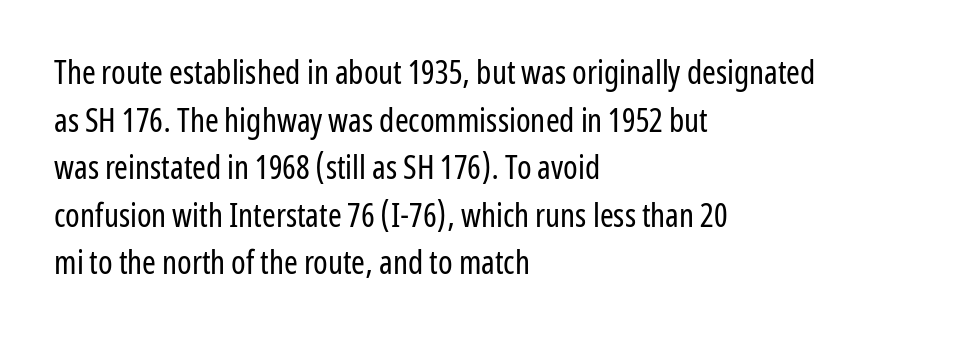
You can tell from the bare stems that sans-serif type was used. Quick note: underline off. When letters stand straight like this, we call the style roman or upright. The setting favours the left margin, as ordinary paragraphs usually do. Is the letter spacing exaggerated? No — it looks like the ordinary default. This sample keeps an unexceptional amount of space between lines.
